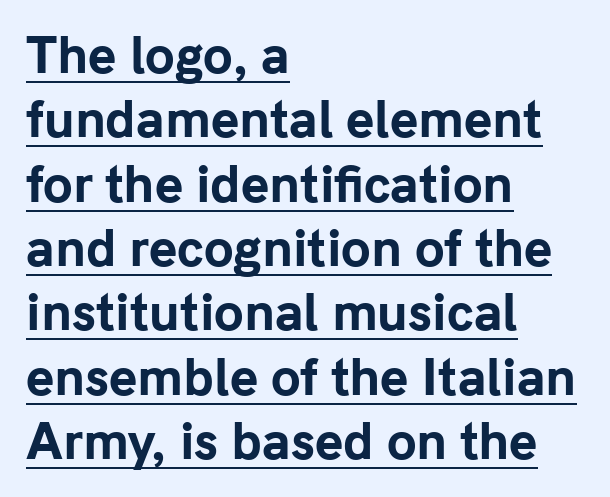
{"serif": "no", "italic": "no", "bold": "yes", "weight": "bold", "width": "normal", "stroke_contrast": "low", "x_height": "medium", "monospaced": "no", "underline": "yes", "align": "left", "line_spacing": "normal", "line_spacing_ratio": 1.34, "letter_spacing": "normal", "letter_spacing_em": 0.0, "glyph_px": 48}
